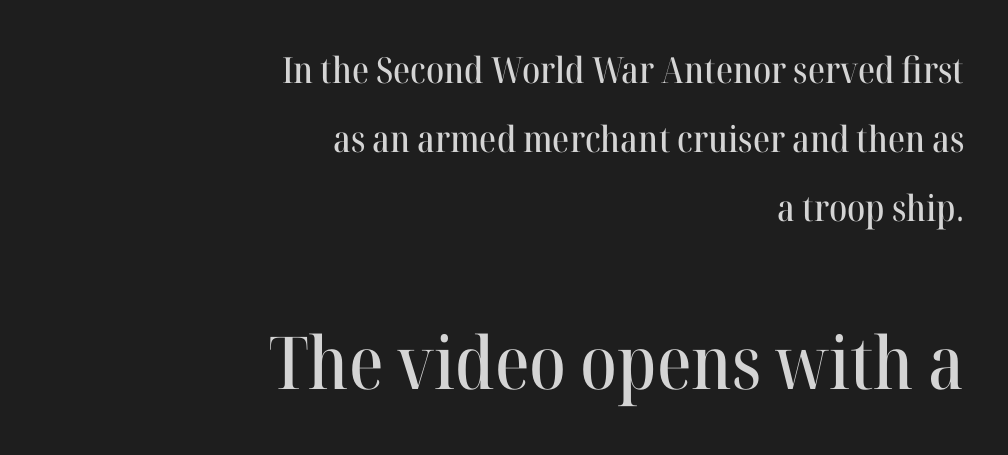
The image shows 73 px serif type, upright; set right-aligned, loose line spacing (1.92x), normal letter spacing, not underlined; the second (bottom) block is 2.03x larger; high stroke contrast and a medium x-height.
